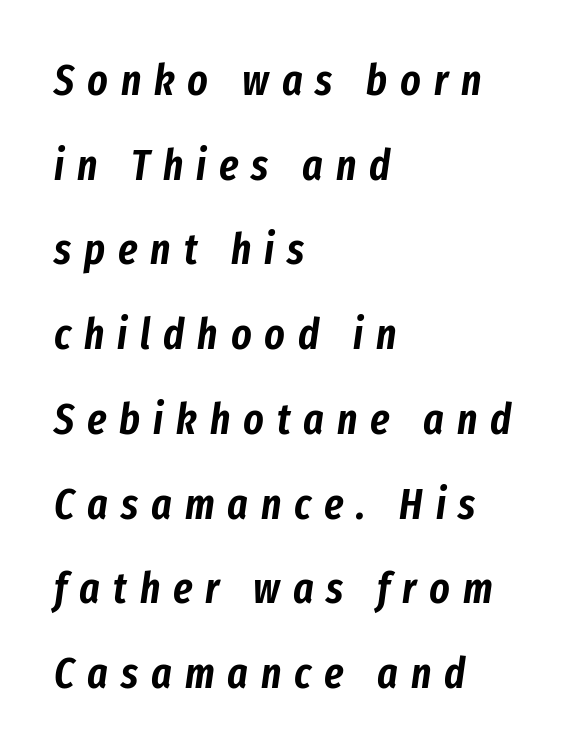
{"italic": "yes", "lean": "right", "slant_degrees": 8, "width": "condensed", "stroke_contrast": "low", "x_height": "medium", "monospaced": "no", "underline": "no", "align": "left", "line_spacing": "loose", "line_spacing_ratio": 1.97, "letter_spacing": "wide", "letter_spacing_em": 0.3, "glyph_px": 43}
